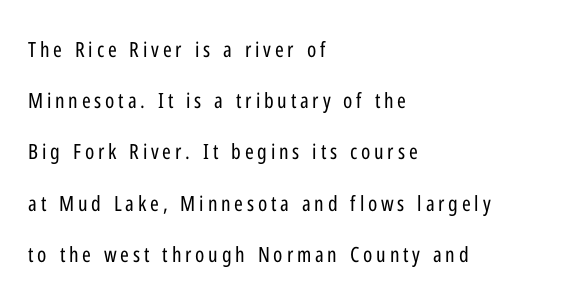
Q: Is the text bold? A: No.
Q: Is the text italic (slanted)? A: No, it is upright.
Q: Is the text underlined? A: No.
Q: How is the paragraph aligned? A: Left-aligned.
Q: Is the spacing between lines tight, normal or loose? A: Loose.
